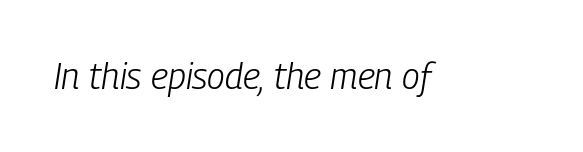
The space beneath each line is pristine and unruled. The letters advance in unequal steps, a hallmark of proportional type. The type is set solid horizontally, with unmodified tracking. Does the lettering tilt? It does — this is italic. This is not heavy type; no bold has been used.
